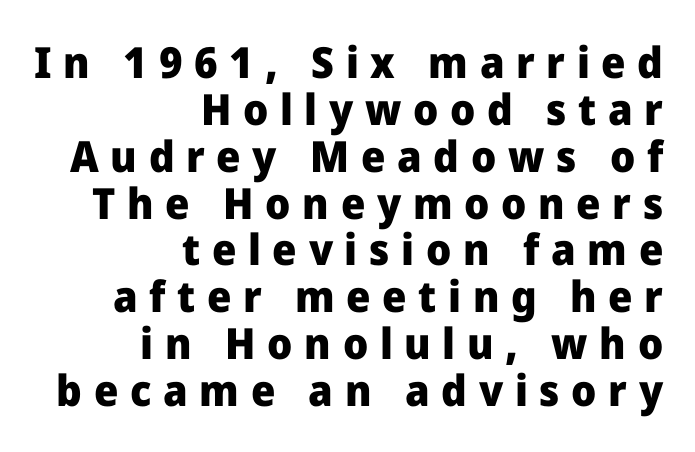
{"serif": "no", "italic": "no", "bold": "yes", "weight": "heavy", "width": "normal", "stroke_contrast": "low", "x_height": "medium", "monospaced": "no", "underline": "no", "align": "right", "line_spacing": "tight", "line_spacing_ratio": 1.09, "letter_spacing": "wide", "letter_spacing_em": 0.27, "glyph_px": 43}
